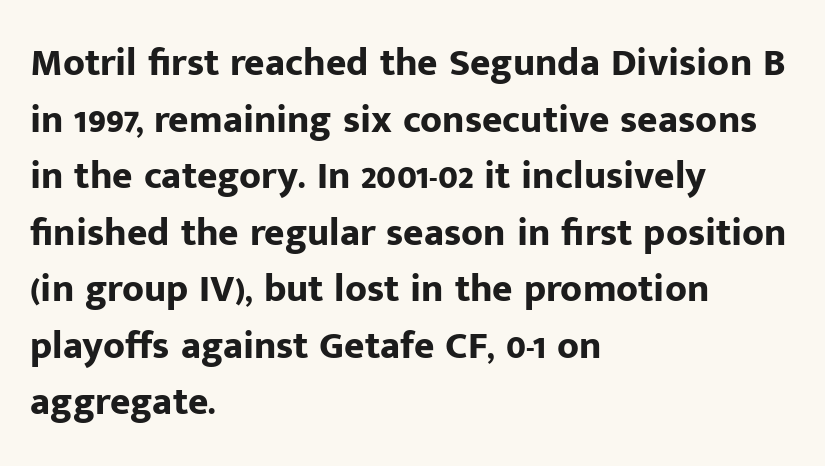
Decoration check: the copy has no underline. Compared with a centered layout, this one pins lines to the left instead. Is there any slant? The stems are plumb. Standard letterfit; no display-style spreading of the glyphs. The lines sit at an ordinary, default distance from one another.
